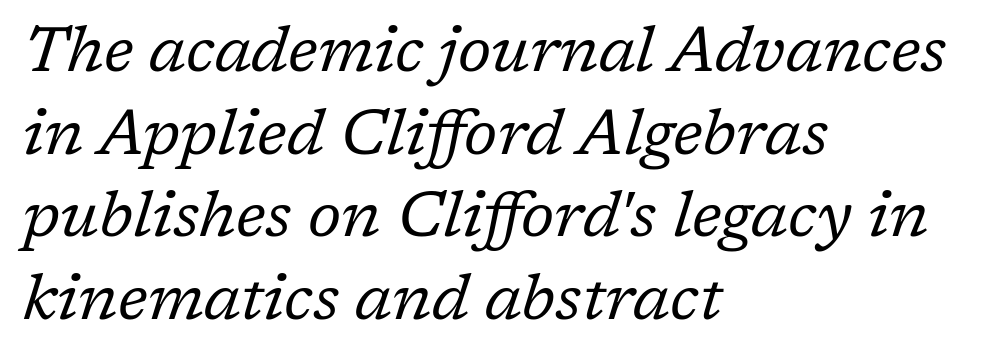
Q: Is the text bold? A: No.
Q: Is the text italic (slanted)? A: Yes, it leans right by about 17 degrees.
Q: Is the typeface a serif or a sans-serif typeface? A: Serif.
Q: Is the text underlined? A: No.
Q: How is the paragraph aligned? A: Left-aligned.
Q: Is the spacing between letters normal or unusually wide? A: Normal.
Q: Is the spacing between lines tight, normal or loose? A: Normal.
Q: Width (condensed, normal, or wide)? A: Normal.
Q: Stroke contrast? A: Low.
Q: x-height? A: Medium.
Q: Monospaced? A: No.
